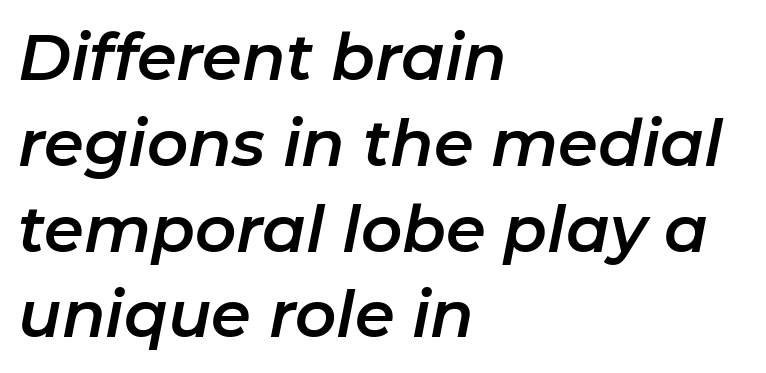
If you drew a line through each stem, it would be angled. Each letter keeps its own natural width here, so spacing adapts to shape. Each word holds together tightly as a unit, with standard inter-letter gaps. Quick note: underline off. Typeset ragged right — the left edge is the straight one. Successive baselines arrive at the customary interval.
